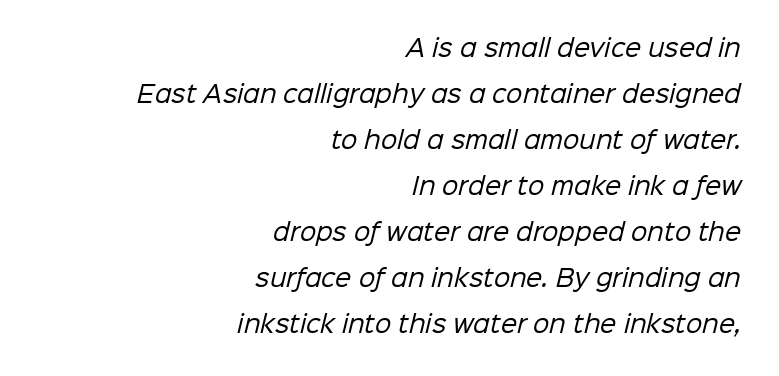
{"bold": "no", "underline": "no", "align": "right", "line_spacing": "loose", "line_spacing_ratio": 2.0, "letter_spacing": "normal", "letter_spacing_em": 0.0, "glyph_px": 23}
